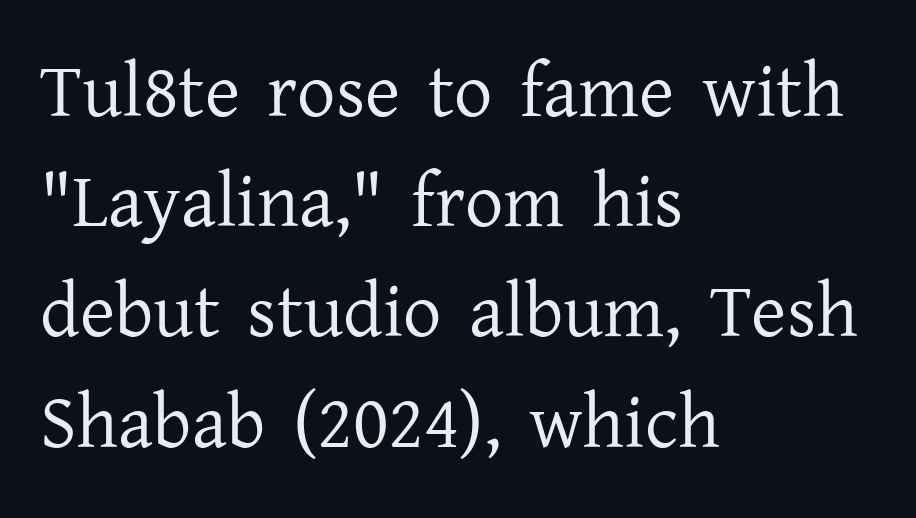
Observe the ordinary spacing: letters are neighbours, not strangers. The lettering stays uniformly vertical, giving the passage a roman look. Baseline-to-baseline distance is the conventional proportion of letter height. The glyphs are unaccompanied by any horizontal stroke below them. The passage shown is typeset with a serif family.
